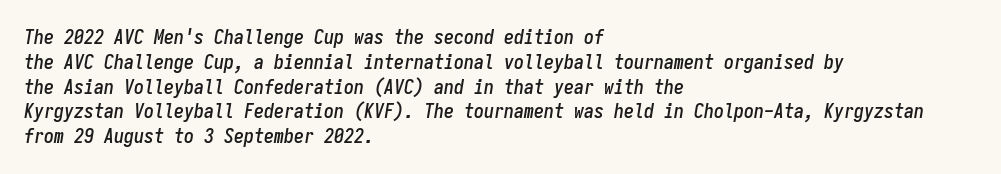
Q: Is the text italic (slanted)? A: Yes, it leans right by about 9 degrees.
Q: Is the text underlined? A: No.
Q: How is the paragraph aligned? A: Left-aligned.
Q: Is the spacing between letters normal or unusually wide? A: Normal.
